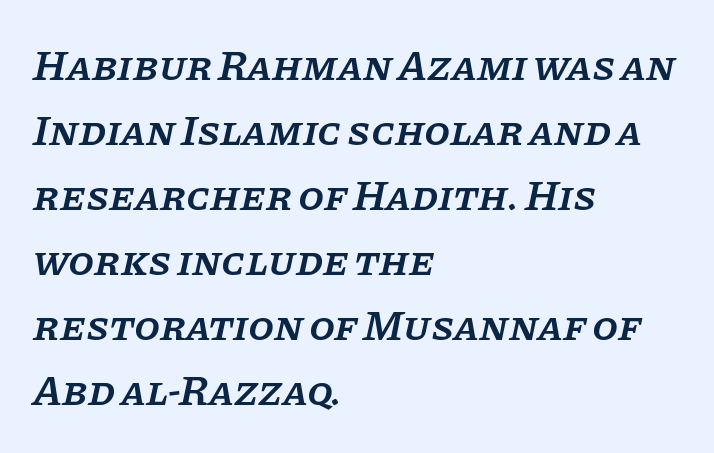
Think of a printed novel: that variable character pitch is what you see here. The font's italic variant was chosen for this text. Quick note: underline off. The letters sit at their default tracking, neither squeezed nor spread. Leftover space on each line is placed entirely after the last word. The line-height multiplier appears to be the usual default.
